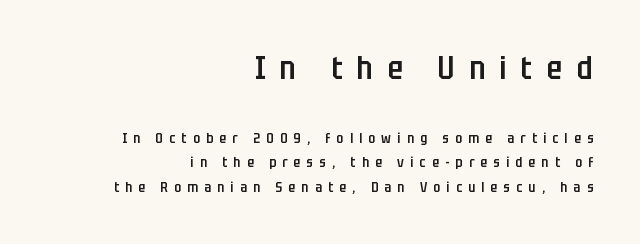
Q: Is the text bold? A: Semi-bold.
Q: Is the text italic (slanted)? A: No, it is upright.
Q: Is the typeface a serif or a sans-serif typeface? A: Sans-serif.
Q: Is the text underlined? A: No.
Q: How is the paragraph aligned? A: Right-aligned.
Q: Is the spacing between letters normal or unusually wide? A: Unusually wide.
Q: Which block of text is set in a larger size, the first (top) or the second (bottom)? A: The first (top) one.
Q: Width (condensed, normal, or wide)? A: Condensed.
Q: Stroke contrast? A: Low.
Q: x-height? A: Large.
Q: Monospaced? A: No.
